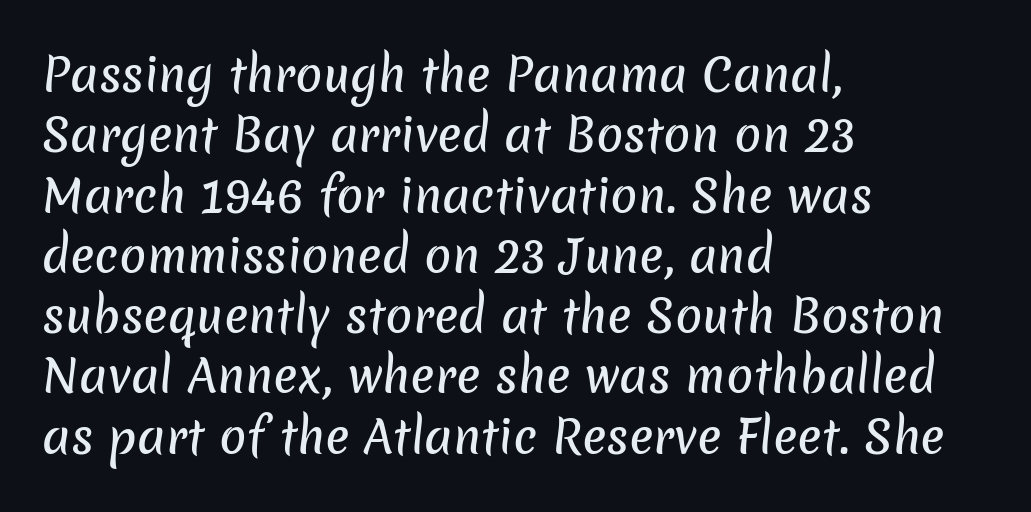
{"serif": "no", "width": "normal", "stroke_contrast": "low", "x_height": "medium", "monospaced": "no", "underline": "no", "align": "left", "line_spacing": "normal", "line_spacing_ratio": 1.34, "letter_spacing": "normal", "letter_spacing_em": 0.0, "glyph_px": 45}
